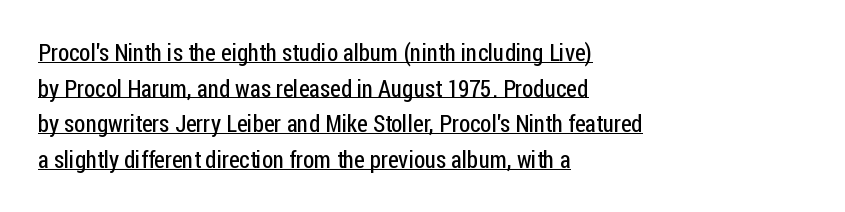
The image shows 24 px text type, upright; set left-aligned, normal line spacing (1.48x), normal letter spacing, underlined.
